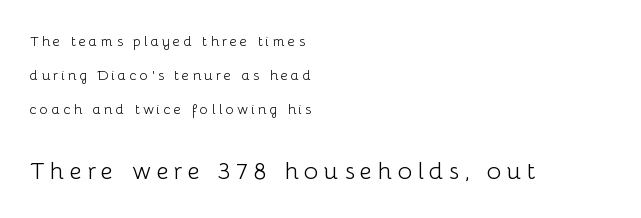
The image shows 24 px text type, upright; set left-aligned, loose line spacing (2.43x), unusually wide letter spacing (+0.22 em), not underlined; the second (bottom) block is 1.71x larger.
